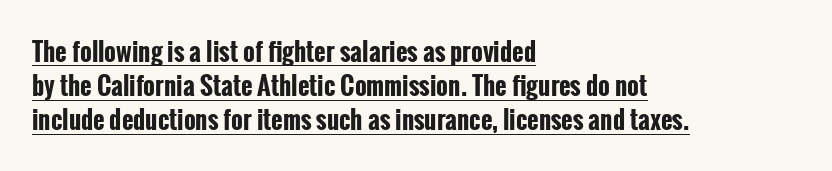
Q: Is the text bold? A: Yes.
Q: Is the text italic (slanted)? A: No, it is upright.
Q: Is the text underlined? A: Yes.
Q: How is the paragraph aligned? A: Left-aligned.
Q: Is the spacing between letters normal or unusually wide? A: Normal.
Q: Is the spacing between lines tight, normal or loose? A: Normal.
